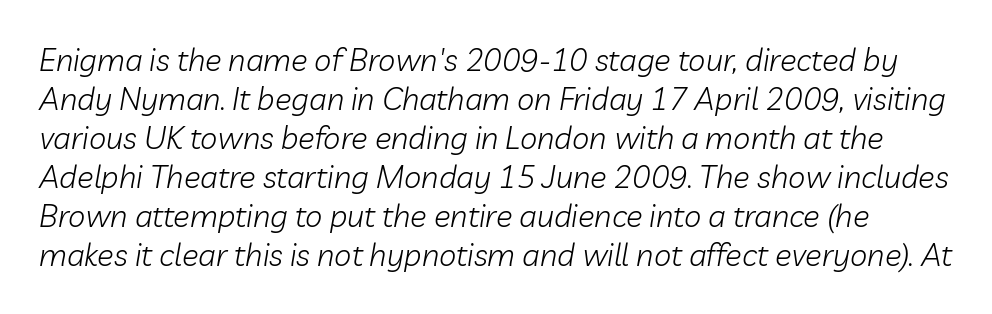
The strokes are not fattened; the text isn't bold. Tall strokes in this sample are angled rather than plumb. Default kerning and tracking; the words read as compact shapes. Is this a fixed-width face? No — the glyphs have proportional, varying widths. Any mark beneath the type? The region is blank. Normally led — the rows are evenly, conventionally spaced.
